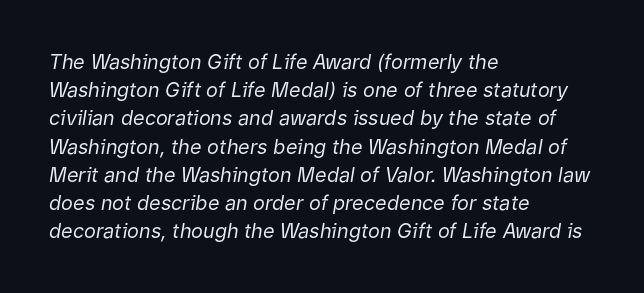
Q: Is the text bold? A: No.
Q: Is the text italic (slanted)? A: Yes, it leans right by about 9 degrees.
Q: Is the text underlined? A: No.
Q: How is the paragraph aligned? A: Left-aligned.
Q: Is the spacing between letters normal or unusually wide? A: Normal.
Q: Is the spacing between lines tight, normal or loose? A: Normal.
